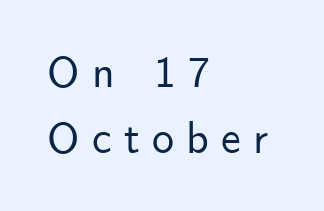
{"serif": "no", "italic": "no", "width": "normal", "stroke_contrast": "low", "x_height": "small", "monospaced": "no", "underline": "no", "align": "left", "line_spacing": "normal", "line_spacing_ratio": 1.49, "letter_spacing": "wide", "letter_spacing_em": 0.28, "glyph_px": 44}
